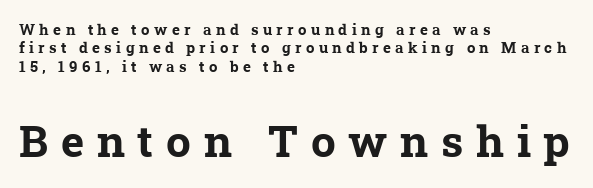
The image shows 44 px bold serif type; set left-aligned, line spacing 1.23x, unusually wide letter spacing (+0.29 em), not underlined; the second (bottom) block is 2.93x larger; low stroke contrast and a medium x-height.
